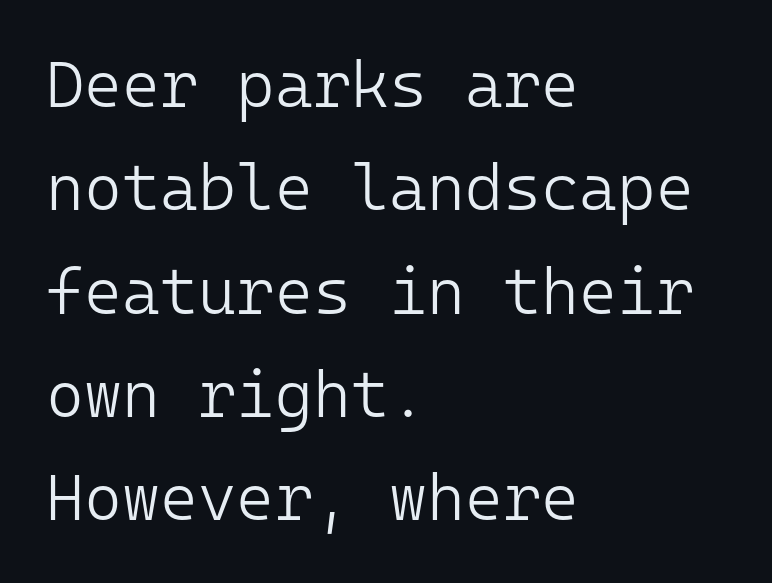
{"serif": "no", "italic": "no", "bold": "no", "weight": "light", "width": "normal", "stroke_contrast": "low", "x_height": "medium", "monospaced": "yes", "underline": "no", "align": "left", "line_spacing": "normal", "line_spacing_ratio": 1.59, "letter_spacing": "normal", "letter_spacing_em": 0.0, "glyph_px": 65}
